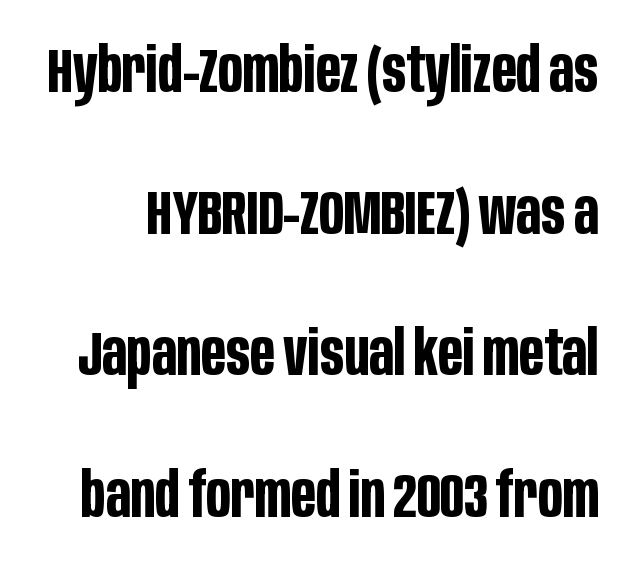
The image shows 63 px bold, condensed sans-serif type, upright; set loose line spacing (2.25x), normal letter spacing, not underlined; low stroke contrast and a large x-height.
